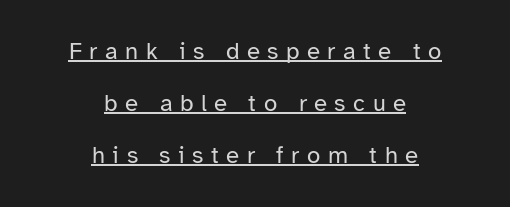
{"italic": "no", "bold": "no", "underline": "yes", "align": "center", "line_spacing": "loose", "line_spacing_ratio": 2.17, "letter_spacing": "wide", "letter_spacing_em": 0.31, "glyph_px": 24}
